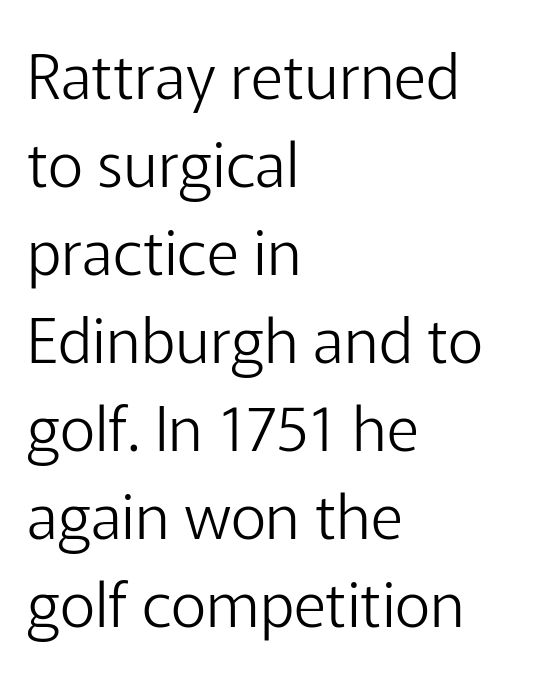
The passage shown is typed in a proportional face where columns would drift. Default kerning and tracking; the words read as compact shapes. The rag falls on the right side of this text block. You can tell it's not italic because the verticals are truly vertical. No extra ink here — the face is not bold.
